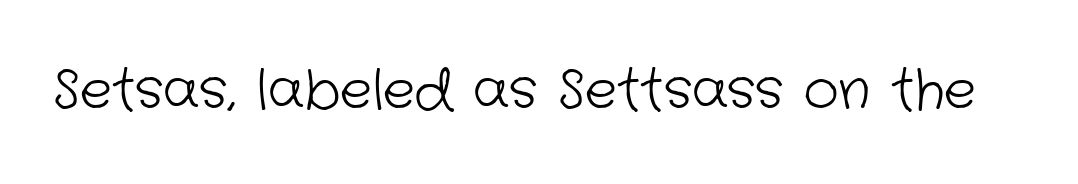
Q: Is the text bold? A: No.
Q: Is the typeface a serif or a sans-serif typeface? A: Sans-serif.
Q: Is the text underlined? A: No.
Q: Is the spacing between letters normal or unusually wide? A: Normal.
Q: Width (condensed, normal, or wide)? A: Normal.
Q: Stroke contrast? A: Low.
Q: x-height? A: Medium.
Q: Monospaced? A: No.
